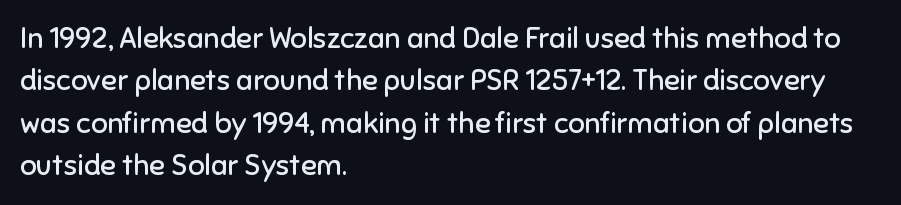
The image shows 29 px regular-weight sans-serif type, upright; set left-aligned, normal line spacing (1.46x), normal letter spacing, not underlined; low stroke contrast and a medium x-height.
